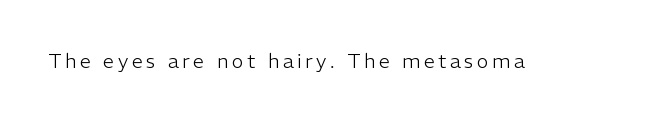
The type sits square on the baseline with zero lean. The strip under each line holds only bare page. Is the stroke heavy? The answer is a plain regular-or-lighter.
